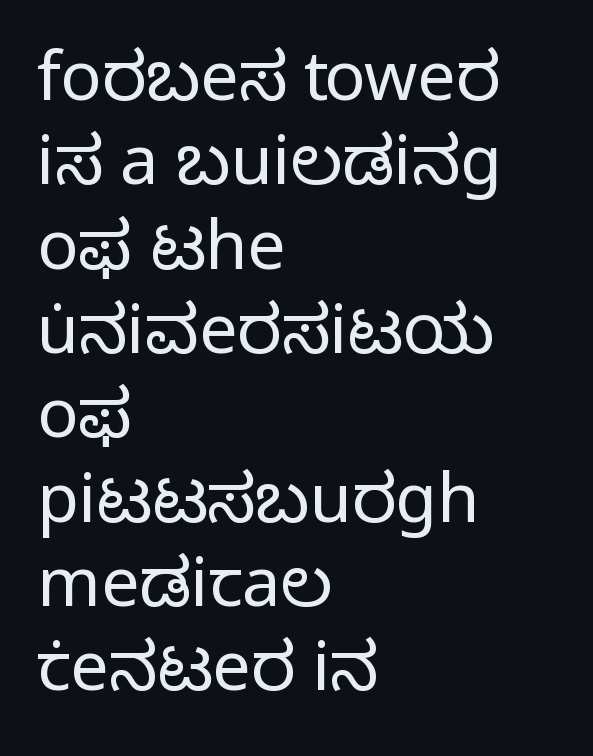
Q: Is the text bold? A: No.
Q: Is the text italic (slanted)? A: No, it is upright.
Q: Is the typeface a serif or a sans-serif typeface? A: Sans-serif.
Q: Is the text underlined? A: No.
Q: How is the paragraph aligned? A: Left-aligned.
Q: Is the spacing between letters normal or unusually wide? A: Normal.
Q: Width (condensed, normal, or wide)? A: Normal.
Q: Stroke contrast? A: Low.
Q: x-height? A: Medium.
Q: Monospaced? A: No.
